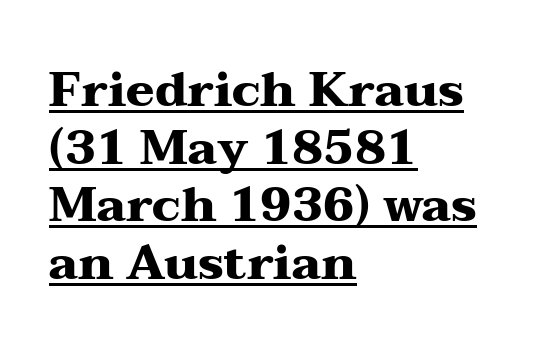
The image shows 48 px heavy, wide serif type, upright; set left-aligned, line spacing 1.2x, normal letter spacing, underlined; medium stroke contrast and a medium x-height.
